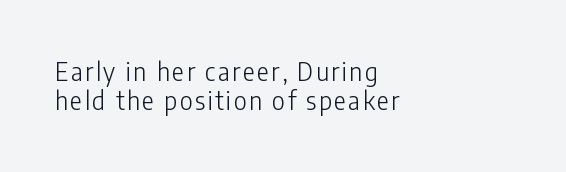
Q: Is the text bold? A: No.
Q: Is the text italic (slanted)? A: No, it is upright.
Q: Is the text underlined? A: No.
Q: How is the paragraph aligned? A: Left-aligned.
